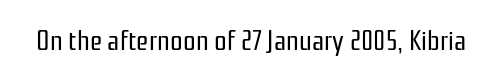
The image shows 28 px regular-weight, condensed sans-serif type, upright; set normal letter spacing, not underlined; low stroke contrast and a medium x-height.
